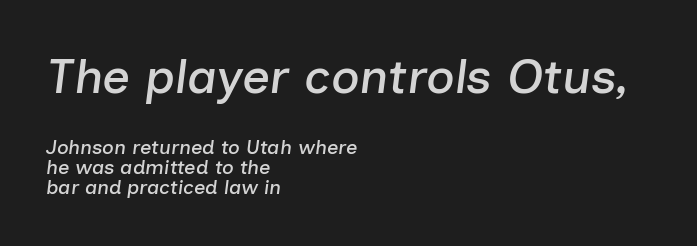
The image shows 49 px text type, italic (leaning right); set left-aligned, tight line spacing (1.01x), normal letter spacing, not underlined; the first (top) block is 2.45x larger; low stroke contrast and a medium x-height.
